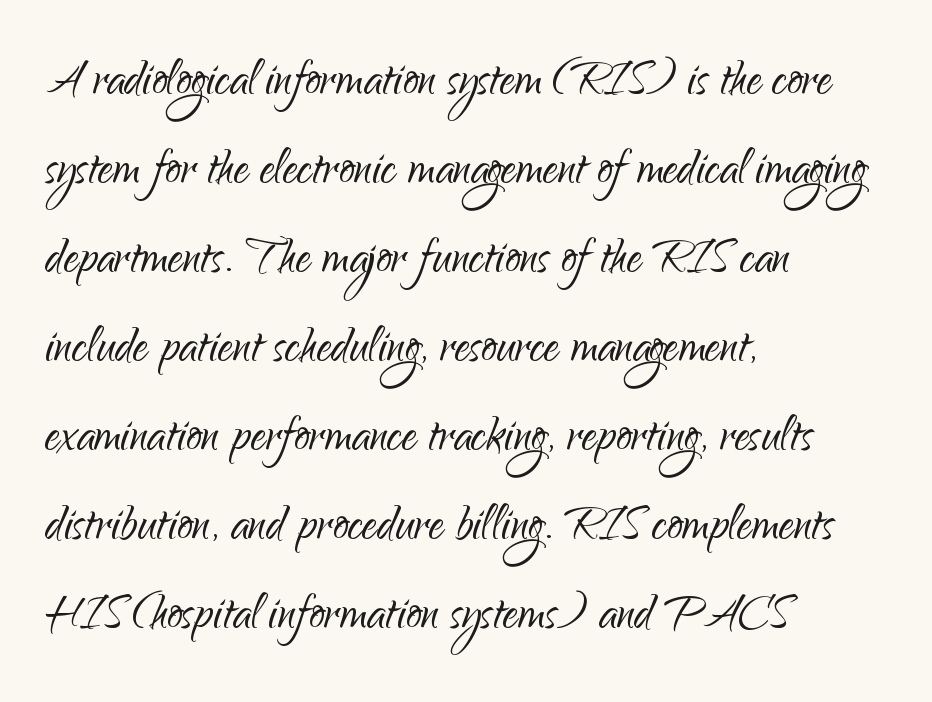
Q: Is the text bold? A: No.
Q: Is the text italic (slanted)? A: Yes.
Q: Is the typeface a serif or a sans-serif typeface? A: Sans-serif.
Q: Is the text underlined? A: No.
Q: How is the paragraph aligned? A: Left-aligned.
Q: Is the spacing between letters normal or unusually wide? A: Normal.
Q: Is the spacing between lines tight, normal or loose? A: Normal.
Q: Width (condensed, normal, or wide)? A: Normal.
Q: Stroke contrast? A: Low.
Q: x-height? A: Small.
Q: Monospaced? A: No.
